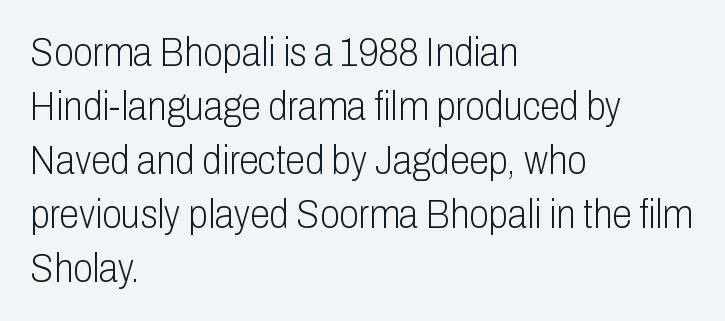
The image shows 40 px light, condensed sans-serif type, upright; set left-aligned, normal line spacing (1.35x), normal letter spacing, not underlined; low stroke contrast and a medium x-height.
